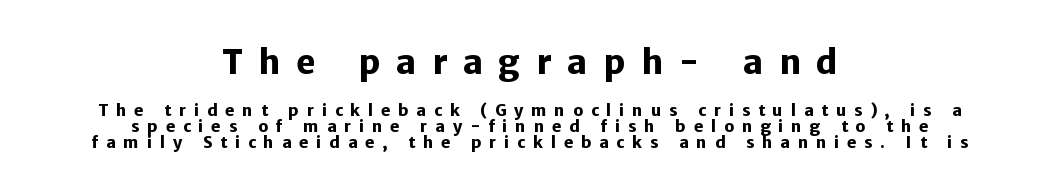
{"serif": "no", "italic": "no", "bold": "yes", "weight": "heavy", "width": "normal", "stroke_contrast": "low", "x_height": "medium", "monospaced": "no", "underline": "no", "align": "center", "line_spacing": "tight", "line_spacing_ratio": 1.0, "letter_spacing": "wide", "letter_spacing_em": 0.48, "larger_block": "first", "size_ratio": 2.06, "glyph_px": 33}
